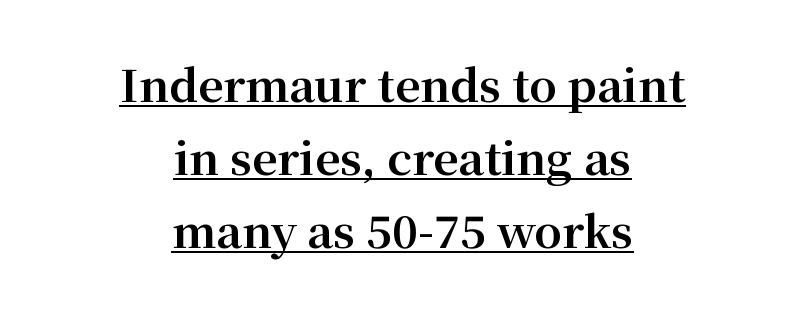
The image shows 44 px bold serif type, upright; set centered, normal line spacing (1.66x), normal letter spacing, underlined; medium stroke contrast and a medium x-height.
